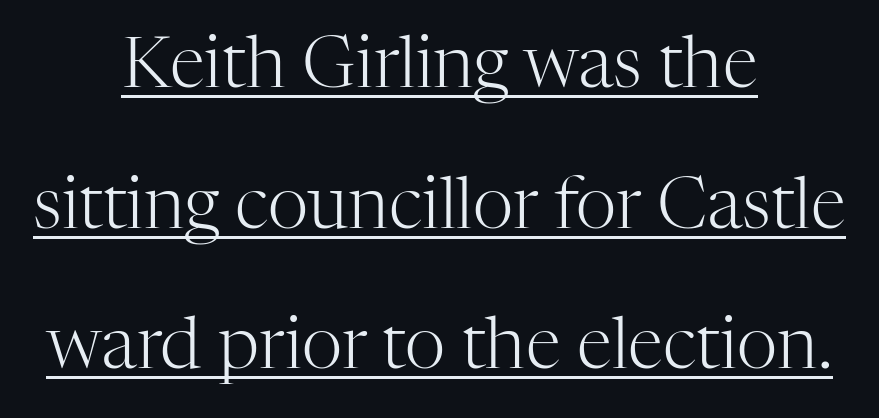
Note the varied advance widths — an 'i' is clearly narrower than an 'm'. Vertical strokes here are truly vertical. Look at the bottom of the vertical strokes: they flare into serifs here. A typesetter would call this leading open, well beyond the default. This is not heavy type; no bold has been used.
